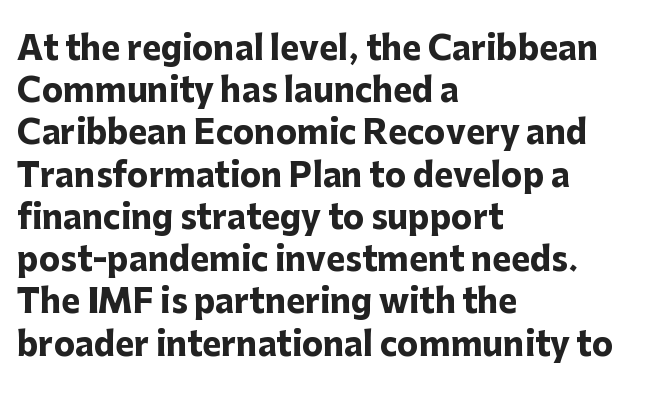
The image shows 32 px heavy sans-serif type, upright; set left-aligned, normal line spacing (1.32x), normal letter spacing, not underlined; low stroke contrast and a medium x-height.
